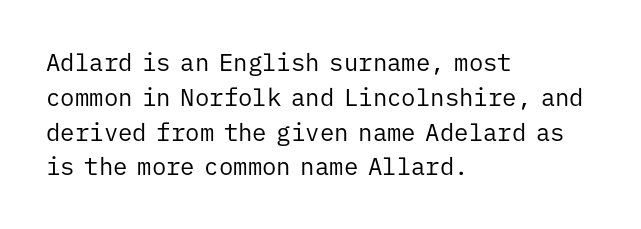
Summary of weight: not heavy and not bold. The passage shown stacks its lines at a standard gap. Upright lettering throughout. Tracking value appears to be zero — textbook default spacing.
